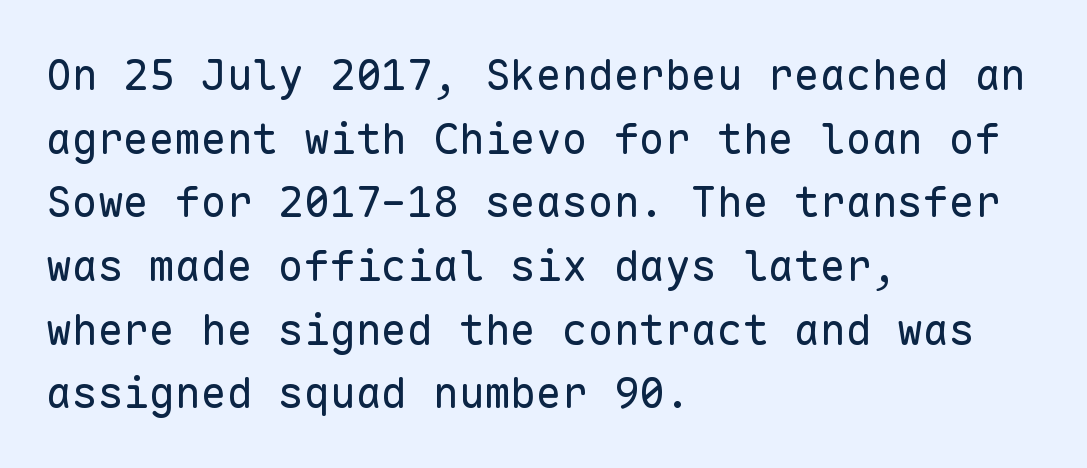
The image shows 43 px regular-weight sans-serif type, upright, monospaced; set left-aligned, normal line spacing (1.48x), normal letter spacing, not underlined; low stroke contrast and a medium x-height.
